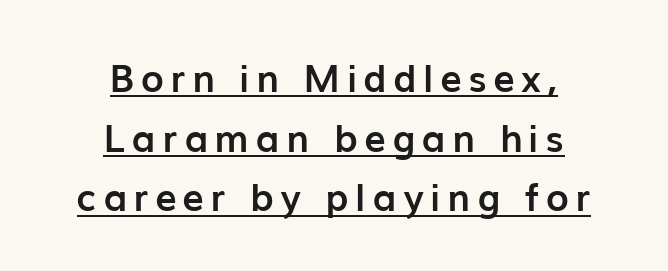
{"serif": "no", "italic": "no", "bold": "yes", "weight": "semibold", "width": "normal", "stroke_contrast": "low", "x_height": "medium", "monospaced": "no", "underline": "yes", "align": "center", "line_spacing": "normal", "line_spacing_ratio": 1.57, "glyph_px": 38}
